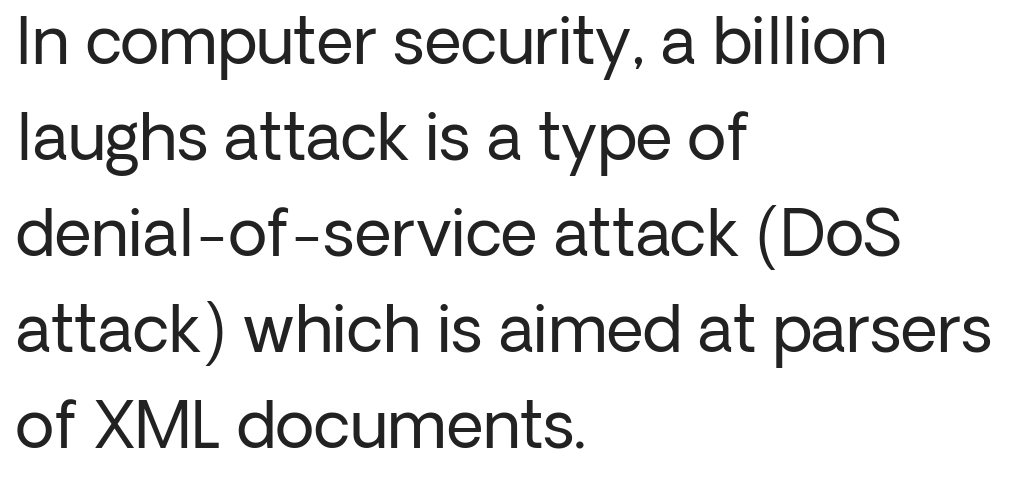
Q: Is the text bold? A: No.
Q: Is the text italic (slanted)? A: No, it is upright.
Q: Is the typeface a serif or a sans-serif typeface? A: Sans-serif.
Q: Is the text underlined? A: No.
Q: How is the paragraph aligned? A: Left-aligned.
Q: Is the spacing between letters normal or unusually wide? A: Normal.
Q: Is the spacing between lines tight, normal or loose? A: Normal.
Q: Width (condensed, normal, or wide)? A: Normal.
Q: Stroke contrast? A: Low.
Q: x-height? A: Medium.
Q: Monospaced? A: No.
